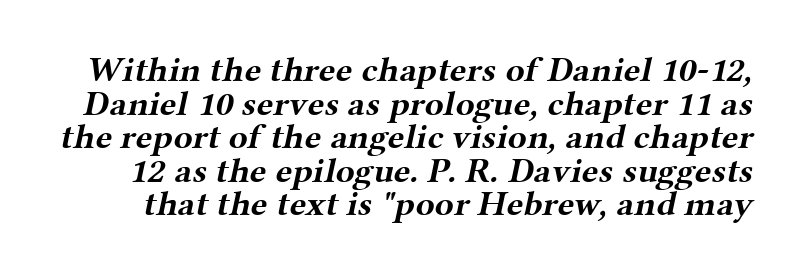
Q: Is the text bold? A: Yes.
Q: Is the typeface a serif or a sans-serif typeface? A: Serif.
Q: Is the text underlined? A: No.
Q: Is the spacing between letters normal or unusually wide? A: Normal.
Q: Is the spacing between lines tight, normal or loose? A: Tight.
Q: Width (condensed, normal, or wide)? A: Wide.
Q: Stroke contrast? A: Medium.
Q: x-height? A: Medium.
Q: Monospaced? A: No.
